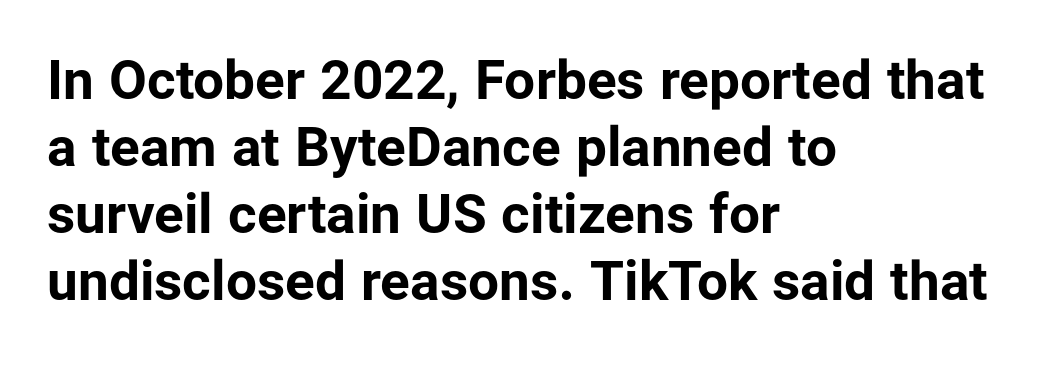
{"serif": "no", "italic": "no", "bold": "yes", "weight": "bold", "width": "normal", "stroke_contrast": "low", "x_height": "medium", "monospaced": "no", "underline": "no", "align": "left", "line_spacing_ratio": 1.22, "letter_spacing": "normal", "letter_spacing_em": 0.0, "glyph_px": 55}
